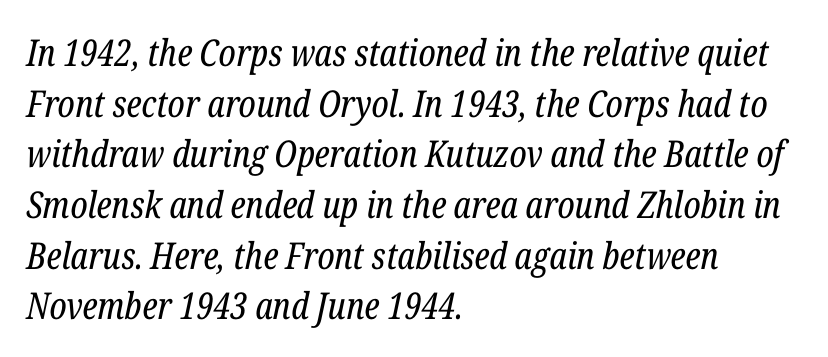
Vertical spacing — default. These glyphs show unthickened strokes, regular width or finer. Is the letter spacing exaggerated? No — it looks like the ordinary default. You could not count columns in this text — the font is proportionally spaced. Underlining? Definitely not there. Old-style or modern, the face here clearly has serifs.
